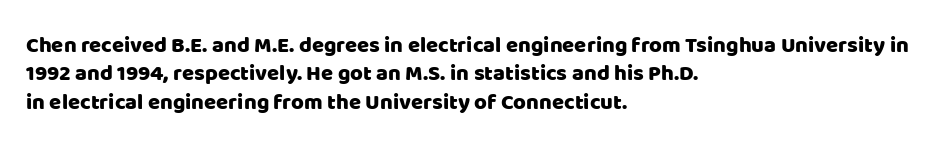
The image shows 22 px text type, upright; set left-aligned, normal line spacing (1.29x), normal letter spacing, not underlined.
